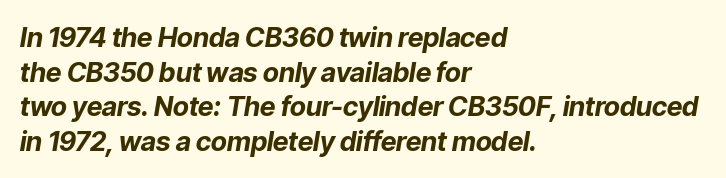
Does the copy run flush right? No — it runs flush left. Slant detected: the letters are inclined. Just letters on the line, the space beneath them empty. The characters look thick and weighty, a clear bold. The vertical gap from one line to the next is medium. Observe the ordinary spacing: letters are neighbours, not strangers.
